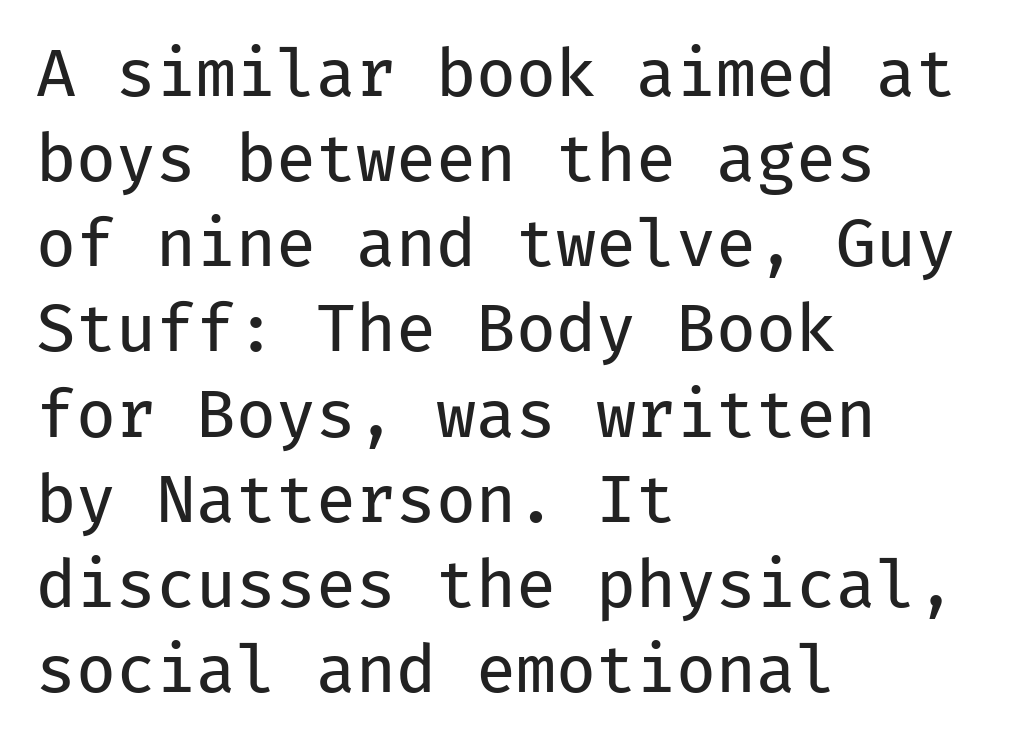
The image shows 65 px regular-weight sans-serif type, upright, monospaced; set left-aligned, normal line spacing (1.31x), normal letter spacing, not underlined; low stroke contrast and a medium x-height.
